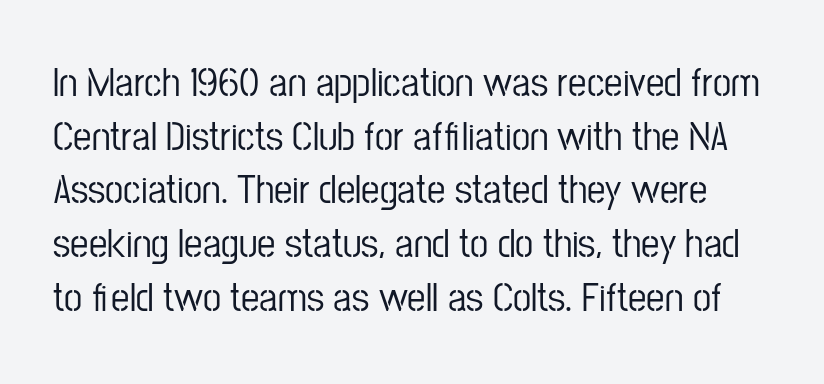
Q: Is the text italic (slanted)? A: No, it is upright.
Q: Is the typeface a serif or a sans-serif typeface? A: Sans-serif.
Q: Is the text underlined? A: No.
Q: Is the spacing between letters normal or unusually wide? A: Normal.
Q: Is the spacing between lines tight, normal or loose? A: Normal.
Q: Width (condensed, normal, or wide)? A: Condensed.
Q: Stroke contrast? A: Low.
Q: x-height? A: Medium.
Q: Monospaced? A: No.
